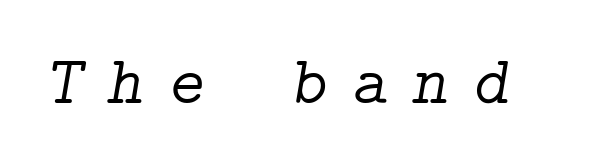
The image shows 69 px light serif type, italic (leaning right); set unusually wide letter spacing (+0.36 em), not underlined; low stroke contrast and a medium x-height.
